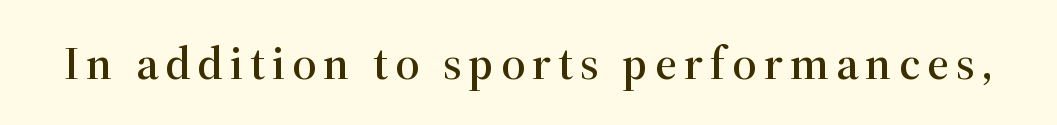
{"serif": "yes", "italic": "no", "width": "normal", "stroke_contrast": "high", "x_height": "medium", "monospaced": "no", "underline": "no", "glyph_px": 47}
